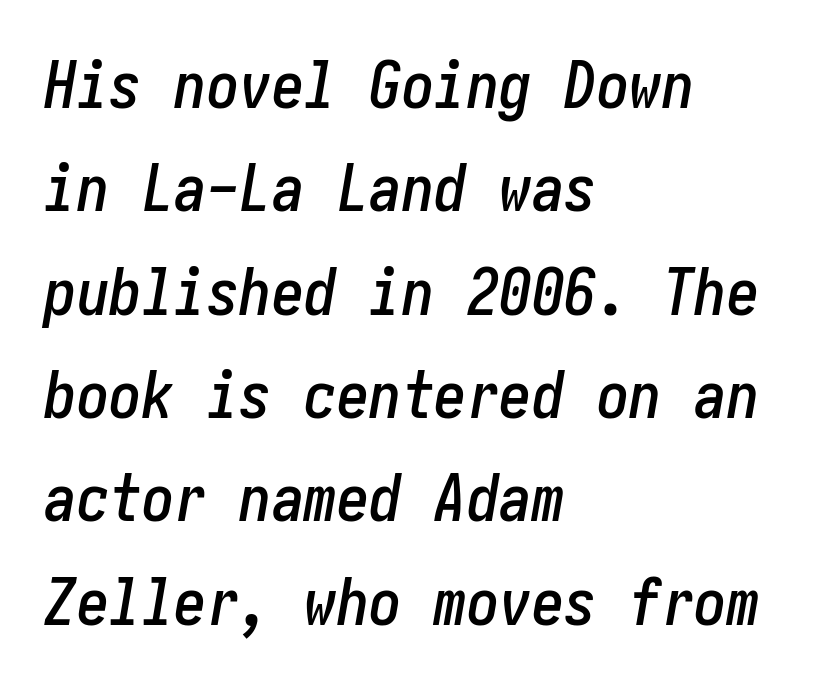
Q: Is the text italic (slanted)? A: Yes, it leans right by about 10 degrees.
Q: Is the text underlined? A: No.
Q: How is the paragraph aligned? A: Left-aligned.
Q: Is the spacing between letters normal or unusually wide? A: Normal.
Q: Is the spacing between lines tight, normal or loose? A: Normal.
Q: Width (condensed, normal, or wide)? A: Condensed.
Q: Stroke contrast? A: Low.
Q: x-height? A: Medium.
